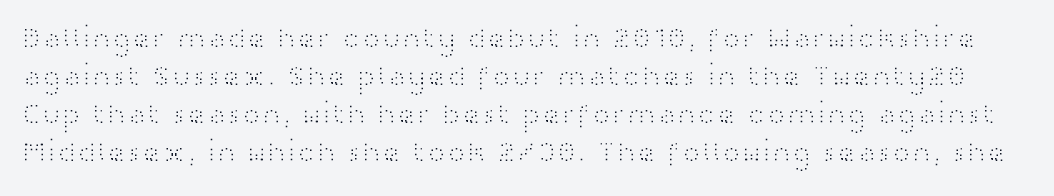
The leading is moderate, giving the passage an even texture. Glyph-to-glyph distance matches everyday printed text. Every stem runs plumb, perpendicular to the baseline. The face looks like a standard text weight, possibly lighter. Think of a printed novel: that variable character pitch is what you see here.
